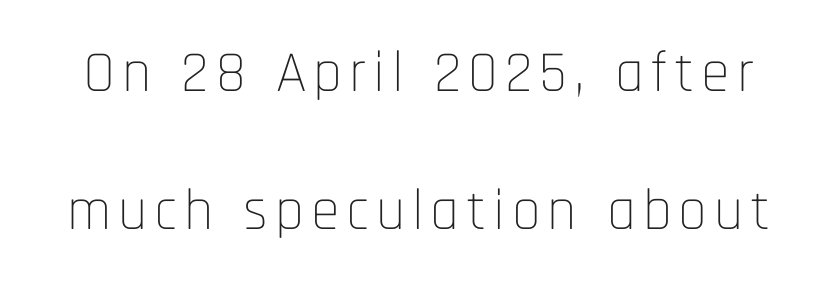
{"serif": "no", "italic": "no", "bold": "no", "weight": "thin", "width": "condensed", "stroke_contrast": "low", "x_height": "large", "monospaced": "no", "underline": "no", "line_spacing": "loose", "line_spacing_ratio": 2.38, "glyph_px": 58}
